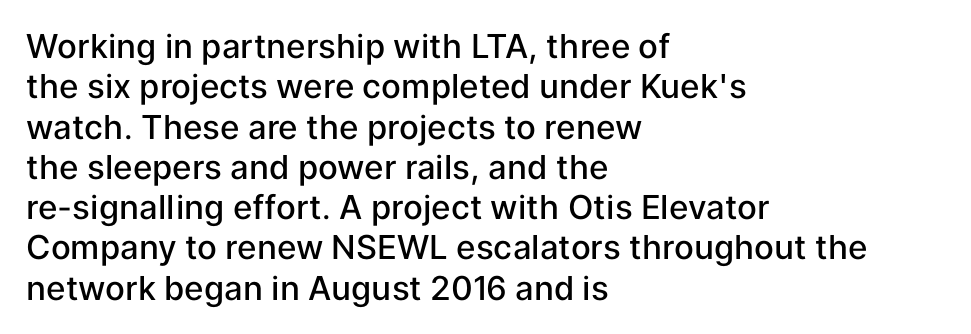
In CSS terms this would be text-align: left. Students, note that the glyphs here touch the page at normal intervals. Notice the strokes are somewhat thickened but not fully heavy: this is a semibold. I'd call this a sans setting — the letters go barefoot.
